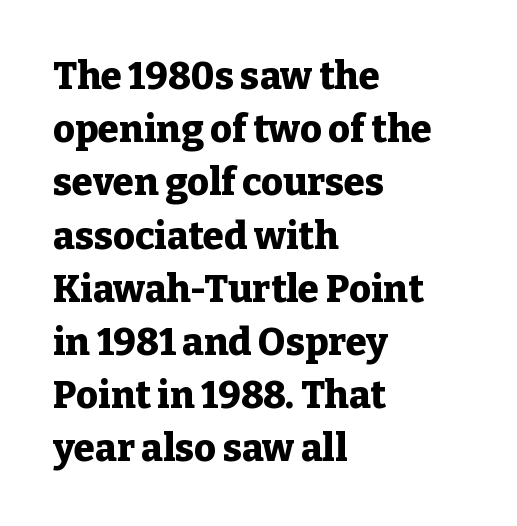
Type style note: has serifs. The face used here is proportionally spaced, like ordinary book or web type. All the whitespace from short lines collects on the right. Its strokes are broad and dark, the hallmark of bold type. Inter-character spacing is left at the font's built-in metrics. Interline gaps are of average width in this sample.
